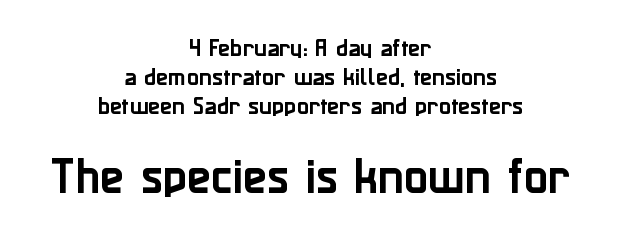
{"serif": "no", "italic": "no", "width": "normal", "stroke_contrast": "low", "x_height": "medium", "monospaced": "no", "underline": "no", "align": "center", "line_spacing": "normal", "line_spacing_ratio": 1.44, "letter_spacing": "normal", "letter_spacing_em": 0.0, "larger_block": "second", "size_ratio": 2.0, "glyph_px": 40}
